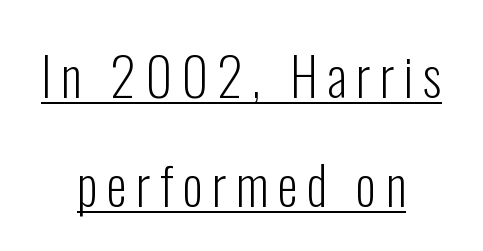
Does the leading feel generous? Absolutely, it's lavish. A sans-serif font was chosen for this passage. This rendering features underlined lettering. Centered paragraph, ragged on both sides. Weight: not bold — regular or lighter.
